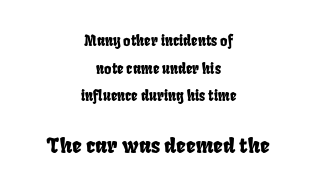
The image shows 21 px text type; set centered, loose line spacing (1.97x), normal letter spacing, not underlined; the second (bottom) block is 1.5x larger.
